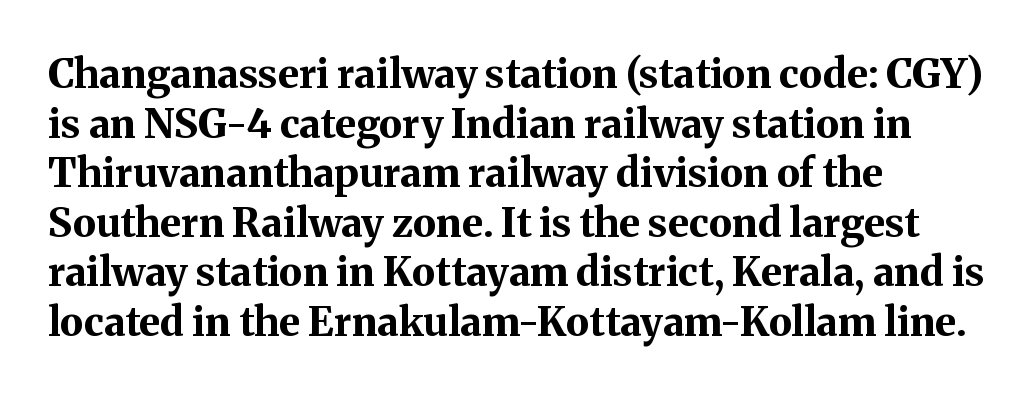
The passage shown is not underscored anywhere. The horizontal fit of the characters is conventional and even. This is the regular roman posture of the typeface. Which margin do the lines hug? The left one — the right edge is uneven. Stroke thickness is high; the sample reads as a true bold.
